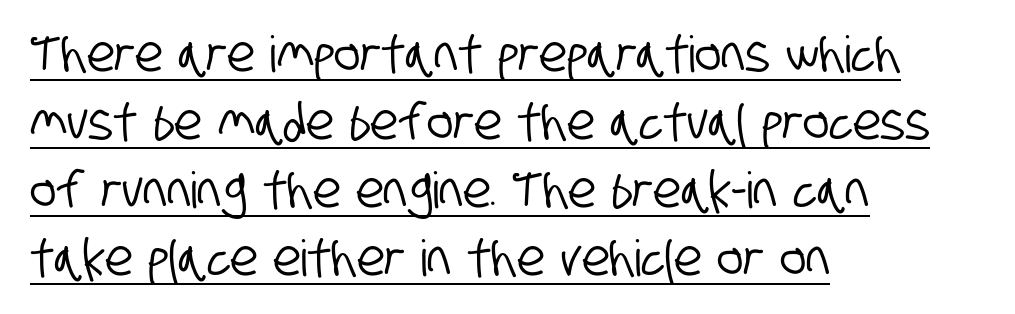
{"serif": "no", "width": "condensed", "stroke_contrast": "low", "x_height": "large", "monospaced": "no", "underline": "yes", "align": "left", "line_spacing": "normal", "line_spacing_ratio": 1.36, "letter_spacing": "normal", "letter_spacing_em": 0.0, "glyph_px": 50}
